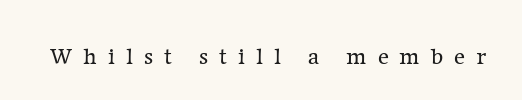
Q: Is the text bold? A: No.
Q: Is the text italic (slanted)? A: No, it is upright.
Q: Is the text underlined? A: No.
Q: Is the spacing between letters normal or unusually wide? A: Unusually wide.
